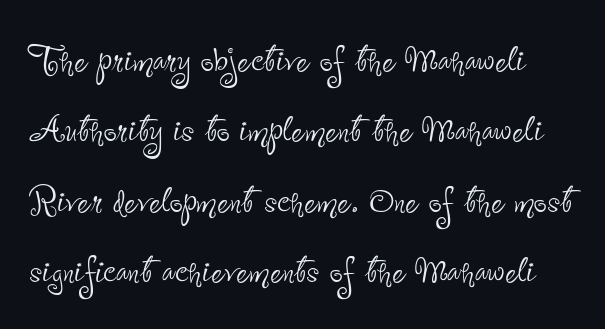
Q: Is the text bold? A: No.
Q: Is the text italic (slanted)? A: Yes.
Q: Is the typeface a serif or a sans-serif typeface? A: Sans-serif.
Q: Is the text underlined? A: No.
Q: Is the spacing between letters normal or unusually wide? A: Normal.
Q: Is the spacing between lines tight, normal or loose? A: Normal.
Q: Width (condensed, normal, or wide)? A: Condensed.
Q: Stroke contrast? A: Low.
Q: x-height? A: Small.
Q: Monospaced? A: No.
